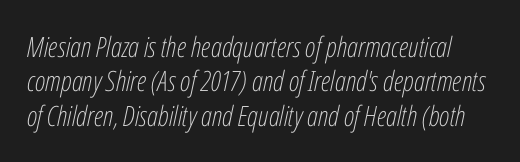
Q: Is the text bold? A: No.
Q: Is the text italic (slanted)? A: Yes, it leans right by about 12 degrees.
Q: Is the text underlined? A: No.
Q: Is the spacing between letters normal or unusually wide? A: Normal.
Q: Width (condensed, normal, or wide)? A: Condensed.
Q: Stroke contrast? A: Low.
Q: x-height? A: Medium.
Q: Monospaced? A: No.
